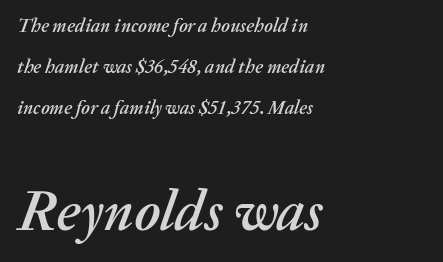
Q: Is the text italic (slanted)? A: Yes, it leans right by about 20 degrees.
Q: Is the text underlined? A: No.
Q: How is the paragraph aligned? A: Left-aligned.
Q: Is the spacing between letters normal or unusually wide? A: Normal.
Q: Is the spacing between lines tight, normal or loose? A: Loose.
Q: Which block of text is set in a larger size, the first (top) or the second (bottom)? A: The second (bottom) one.
Q: Width (condensed, normal, or wide)? A: Normal.
Q: Stroke contrast? A: Medium.
Q: x-height? A: Medium.
Q: Monospaced? A: No.
